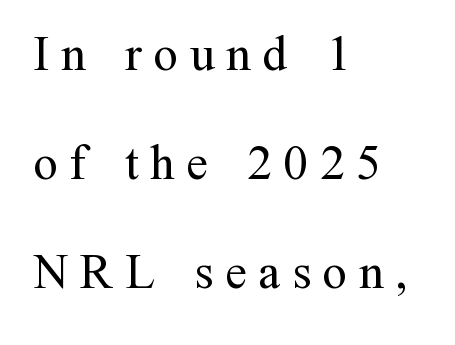
This rendering features lettering with no underline. Heaviness? Minimal to ordinary, like unemphasized prose. Examine the stroke ends and you'll spot serifs. In terms of leading, this rendering errs on the spacious side.
